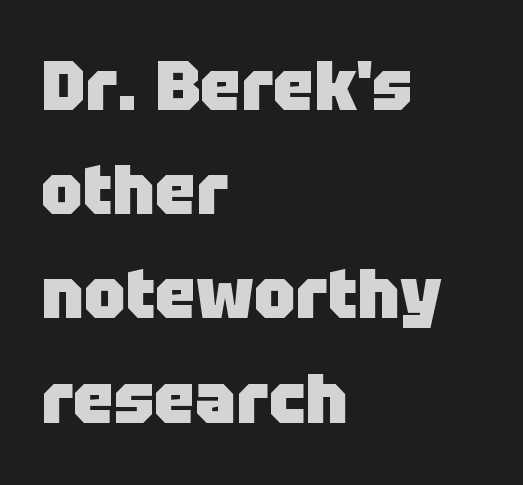
Q: Is the text bold? A: Yes.
Q: Is the text italic (slanted)? A: No, it is upright.
Q: Is the typeface a serif or a sans-serif typeface? A: Sans-serif.
Q: Is the text underlined? A: No.
Q: How is the paragraph aligned? A: Left-aligned.
Q: Is the spacing between letters normal or unusually wide? A: Normal.
Q: Is the spacing between lines tight, normal or loose? A: Normal.
Q: Width (condensed, normal, or wide)? A: Normal.
Q: Stroke contrast? A: Low.
Q: x-height? A: Large.
Q: Monospaced? A: No.
